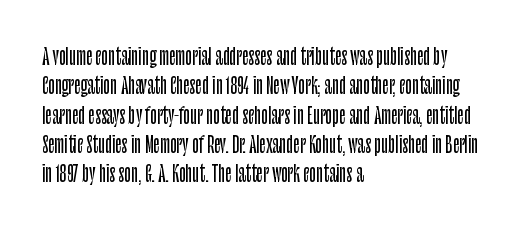
Glyph-to-glyph distance matches everyday printed text. If you drew a ruler down the left edge, every line would touch it. The letters stand upright; this is a roman face. No word sits above an underline. The line-height multiplier appears to be the usual default.
